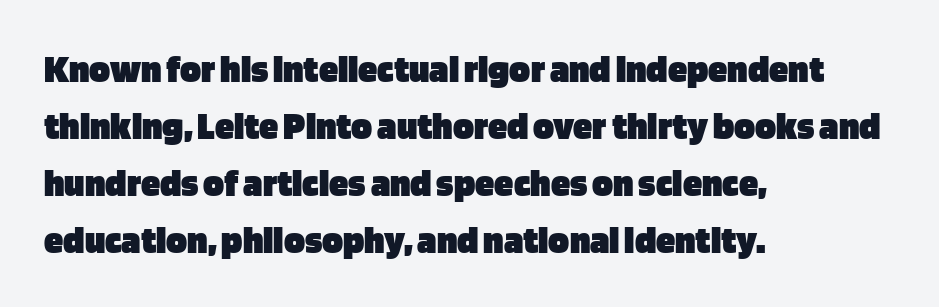
The image shows 39 px heavy sans-serif type, upright; set left-aligned, normal line spacing (1.46x), normal letter spacing, not underlined; low stroke contrast and a large x-height.
